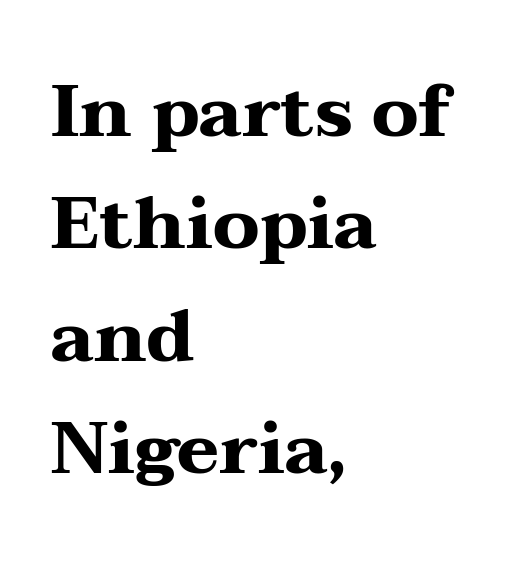
How heavy is the stroke? Heavy — this is a bold. The strip under each line holds only bare page. Does the lettering tilt? It doesn't — this is upright. The face used here is proportionally spaced, like ordinary book or web type. Honestly, the row spacing looks completely unremarkable. These lines are set flush left with a ragged right edge.
